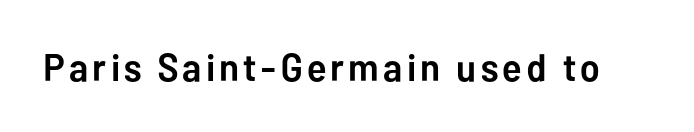
Q: Is the text bold? A: Yes.
Q: Is the text italic (slanted)? A: No, it is upright.
Q: Is the typeface a serif or a sans-serif typeface? A: Sans-serif.
Q: Is the text underlined? A: No.
Q: Width (condensed, normal, or wide)? A: Normal.
Q: Stroke contrast? A: Low.
Q: x-height? A: Medium.
Q: Monospaced? A: No.
